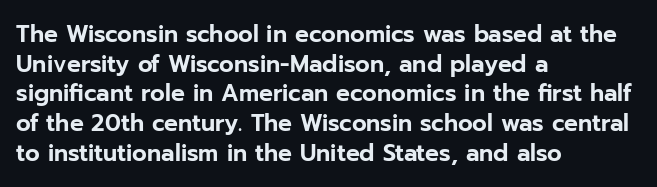
The image shows 23 px text type, upright; set left-aligned, normal line spacing (1.29x), normal letter spacing, not underlined.
